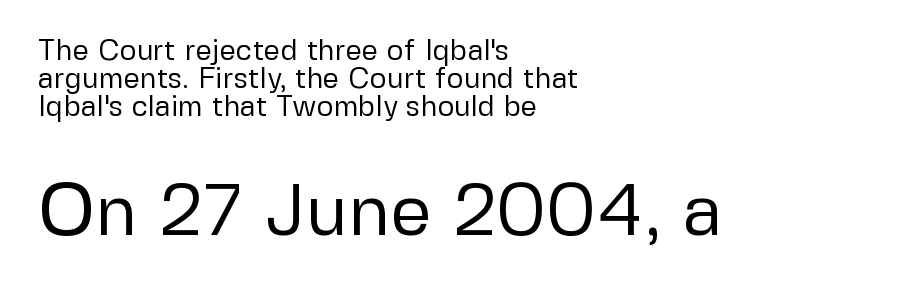
What stands out about the letter spacing? Nothing — it is the standard amount. Lines of text with bare space underneath. This sample is left-justified, so line endings fall wherever the words run out. Scale increases going downward across the two blocks. The typeface has the unassuming heft of standard copy or less. The rendering uses natural spacing where letterforms have individual widths.
